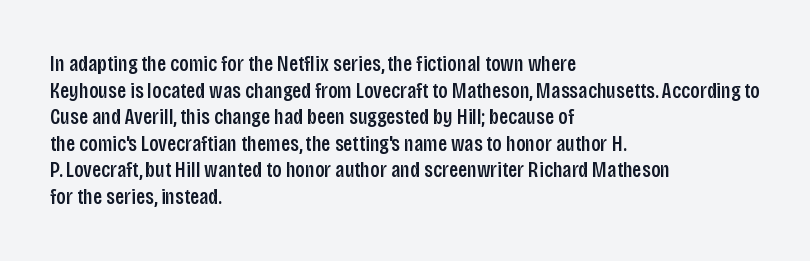
{"italic": "no", "underline": "no", "align": "left", "line_spacing_ratio": 1.21, "letter_spacing": "normal", "letter_spacing_em": 0.0, "glyph_px": 22}
